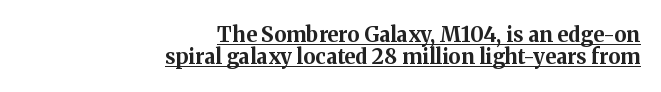
{"italic": "no", "bold": "yes", "underline": "yes", "align": "right", "line_spacing": "tight", "line_spacing_ratio": 1.06, "letter_spacing": "normal", "letter_spacing_em": 0.0, "glyph_px": 21}
